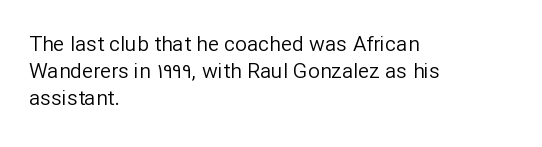
{"italic": "no", "bold": "no", "underline": "no", "align": "left", "line_spacing": "normal", "line_spacing_ratio": 1.29, "letter_spacing": "normal", "letter_spacing_em": 0.0, "glyph_px": 21}
